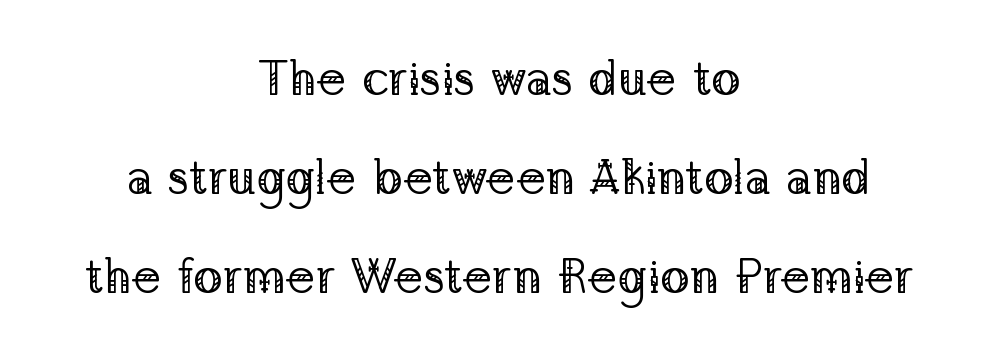
{"serif": "yes", "italic": "no", "bold": "no", "weight": "regular", "width": "normal", "stroke_contrast": "low", "x_height": "medium", "monospaced": "no", "underline": "no", "align": "center", "line_spacing": "loose", "line_spacing_ratio": 2.02, "letter_spacing": "normal", "letter_spacing_em": 0.0, "glyph_px": 49}
